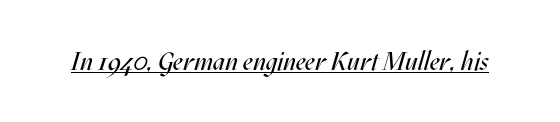
The image shows 26 px text type, italic (leaning right); set normal letter spacing, underlined.
